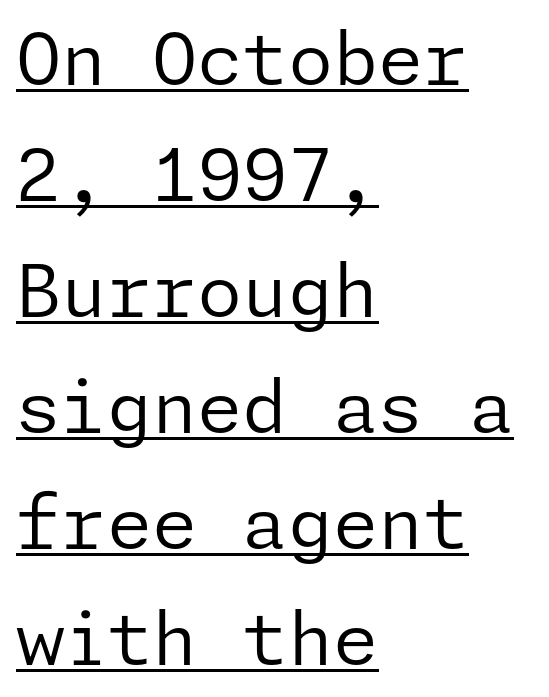
The image shows 73 px regular-weight sans-serif type, upright; set left-aligned, normal line spacing (1.59x), normal letter spacing, underlined; low stroke contrast and a medium x-height.
